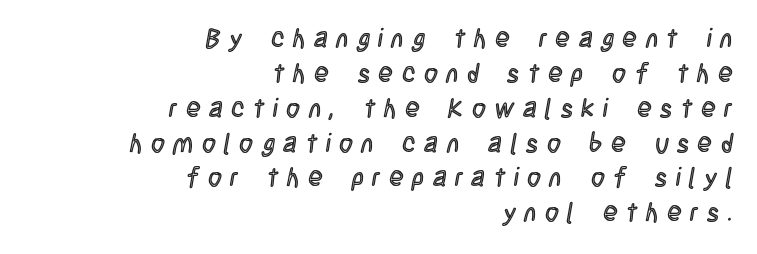
Q: Is the text italic (slanted)? A: Yes.
Q: Is the text underlined? A: No.
Q: How is the paragraph aligned? A: Right-aligned.
Q: Is the spacing between letters normal or unusually wide? A: Unusually wide.
Q: Is the spacing between lines tight, normal or loose? A: Normal.
